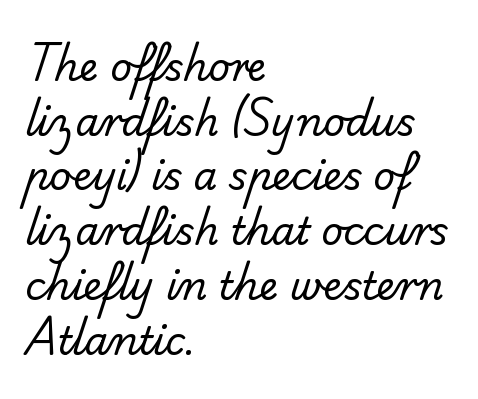
{"serif": "no", "bold": "no", "weight": "regular", "width": "normal", "stroke_contrast": "low", "x_height": "small", "monospaced": "no", "underline": "no", "align": "left", "line_spacing": "normal", "line_spacing_ratio": 1.44, "letter_spacing": "normal", "letter_spacing_em": 0.0, "glyph_px": 38}
